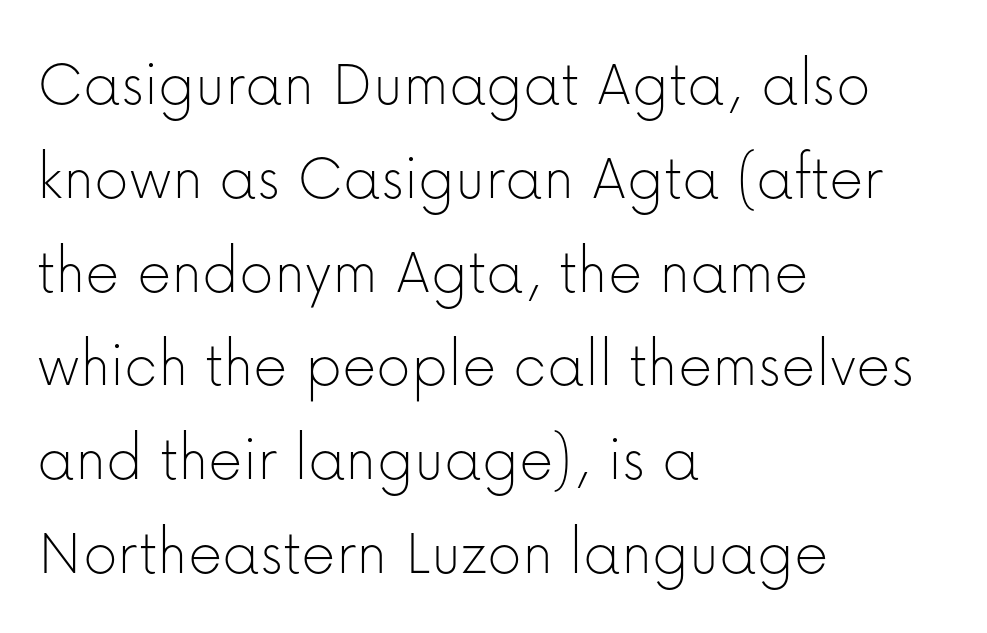
Q: Is the text bold? A: No.
Q: Is the text italic (slanted)? A: No, it is upright.
Q: Is the typeface a serif or a sans-serif typeface? A: Sans-serif.
Q: Is the text underlined? A: No.
Q: How is the paragraph aligned? A: Left-aligned.
Q: Is the spacing between letters normal or unusually wide? A: Normal.
Q: Is the spacing between lines tight, normal or loose? A: Normal.
Q: Width (condensed, normal, or wide)? A: Normal.
Q: Stroke contrast? A: Low.
Q: x-height? A: Medium.
Q: Monospaced? A: No.
